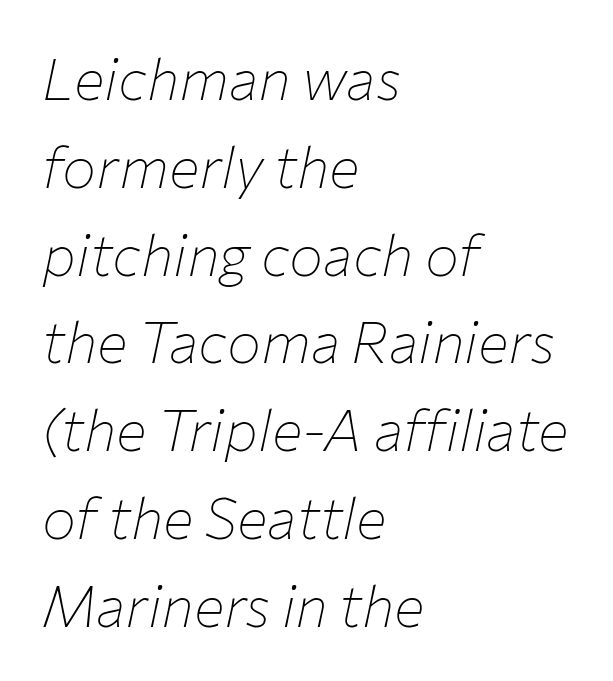
The image shows 57 px thin type, italic (leaning right); set left-aligned, normal line spacing (1.54x), normal letter spacing, not underlined; low stroke contrast and a medium x-height.
